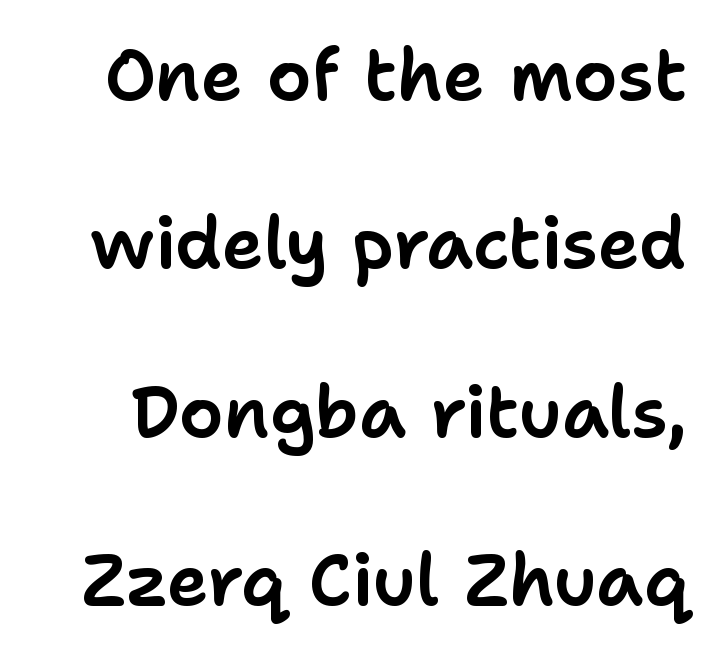
{"serif": "no", "italic": "no", "width": "normal", "stroke_contrast": "low", "x_height": "medium", "monospaced": "no", "underline": "no", "line_spacing": "loose", "line_spacing_ratio": 2.37, "letter_spacing": "normal", "letter_spacing_em": 0.0, "glyph_px": 71}
